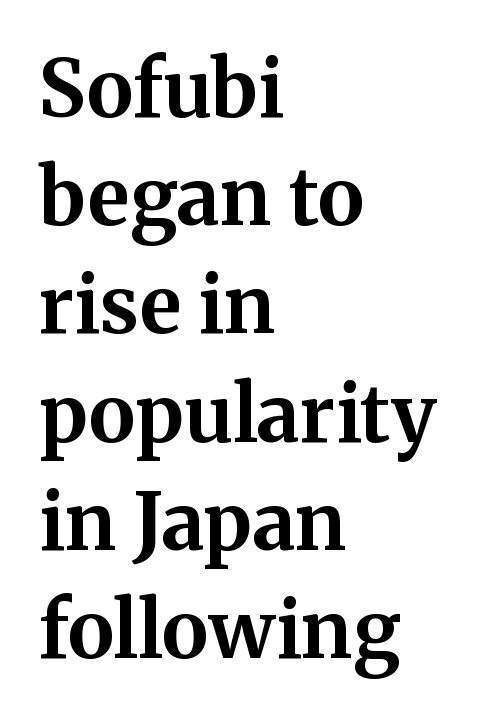
{"serif": "yes", "italic": "no", "bold": "yes", "weight": "bold", "width": "normal", "stroke_contrast": "medium", "x_height": "medium", "monospaced": "no", "underline": "no", "align": "left", "line_spacing": "normal", "line_spacing_ratio": 1.37, "letter_spacing": "normal", "letter_spacing_em": 0.0, "glyph_px": 79}
